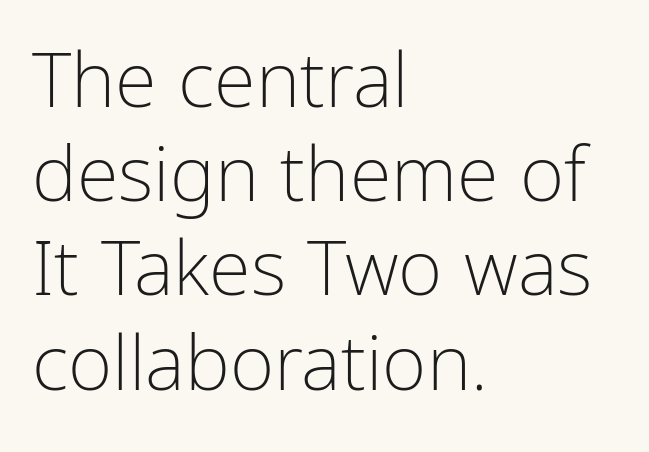
{"serif": "no", "italic": "no", "bold": "no", "weight": "light", "width": "condensed", "stroke_contrast": "low", "x_height": "medium", "monospaced": "no", "underline": "no", "align": "left", "line_spacing_ratio": 1.24, "letter_spacing": "normal", "letter_spacing_em": 0.0, "glyph_px": 76}
